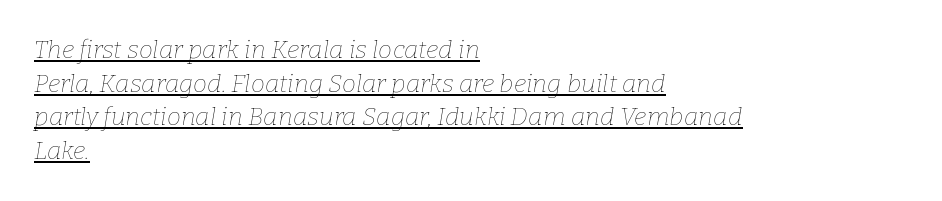
Q: Is the text bold? A: No.
Q: Is the text italic (slanted)? A: Yes, it leans right by about 9 degrees.
Q: Is the text underlined? A: Yes.
Q: How is the paragraph aligned? A: Left-aligned.
Q: Is the spacing between letters normal or unusually wide? A: Normal.
Q: Is the spacing between lines tight, normal or loose? A: Normal.
